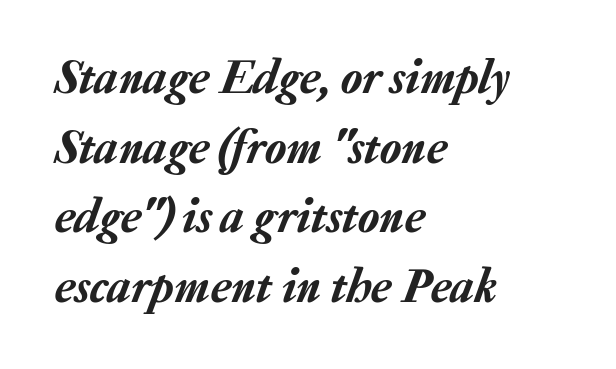
Q: Is the text italic (slanted)? A: Yes, it leans right by about 20 degrees.
Q: Is the text underlined? A: No.
Q: How is the paragraph aligned? A: Left-aligned.
Q: Is the spacing between letters normal or unusually wide? A: Normal.
Q: Is the spacing between lines tight, normal or loose? A: Normal.
Q: Width (condensed, normal, or wide)? A: Normal.
Q: Stroke contrast? A: Low.
Q: x-height? A: Medium.
Q: Monospaced? A: No.
